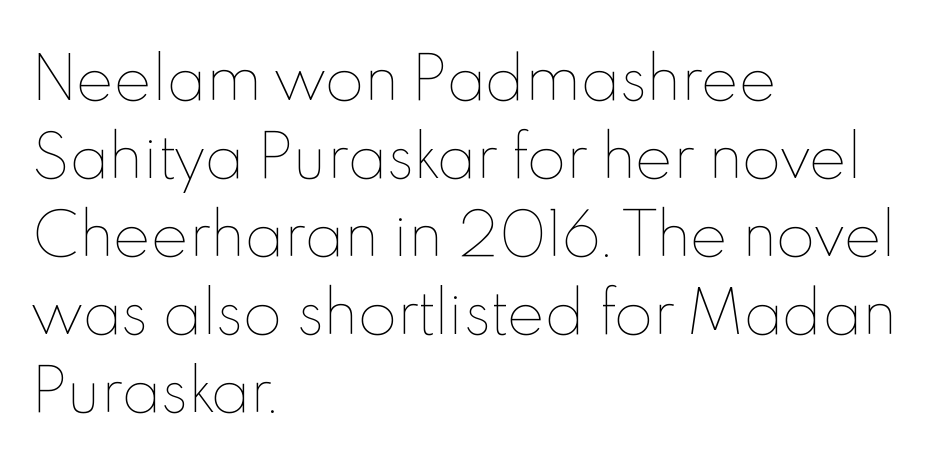
{"italic": "no", "bold": "no", "weight": "thin", "width": "normal", "x_height": "small", "monospaced": "no", "underline": "no", "align": "left", "line_spacing": "normal", "line_spacing_ratio": 1.37, "letter_spacing": "normal", "letter_spacing_em": 0.0, "glyph_px": 57}
